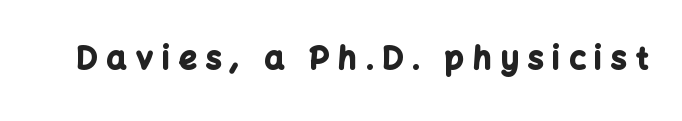
Underlining? Definitely not there. There is plenty of visible air inserted between adjacent glyphs. Letterform terminals end flat and unadorned throughout the passage. These lines are rendered in a variable-pitch font. No italicization has been applied; the sample stays upright. Summary of weight: heavy, a full bold.
